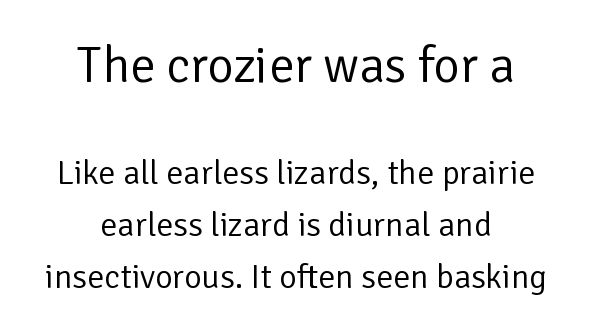
The image shows 51 px regular-weight sans-serif type, upright; set centered, normal line spacing (1.52x), normal letter spacing, not underlined; the first (top) block is 1.5x larger; low stroke contrast and a medium x-height.
